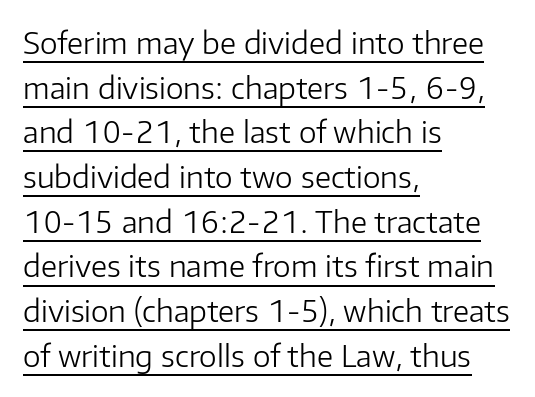
No heavy texture on the line: the type isn't bold. This sample has the flowing, uneven cadence of proportional lettering. Notice how a bar underscores the lettering throughout. The passage is arranged the way most books set body copy — flush left.
